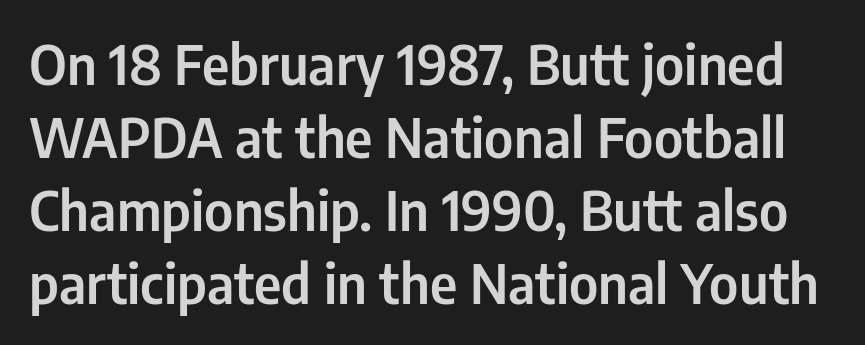
Successive baselines arrive at the customary interval. Descender tails drop into unmarked territory. This is sans-serif lettering, the kind often seen on screens and signage. The letterforms sit shoulder to shoulder at normal distance. Here the designer chose a conventional face with non-uniform glyph widths. Tall strokes in this sample are plumb rather than angled.
